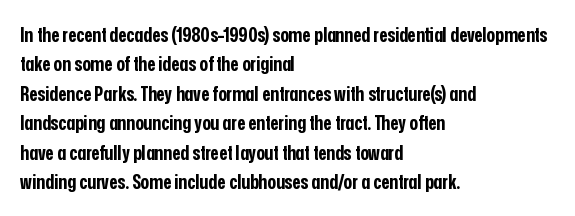
{"italic": "no", "bold": "yes", "underline": "no", "align": "left", "line_spacing": "normal", "line_spacing_ratio": 1.47, "letter_spacing": "normal", "letter_spacing_em": 0.0, "glyph_px": 20}
